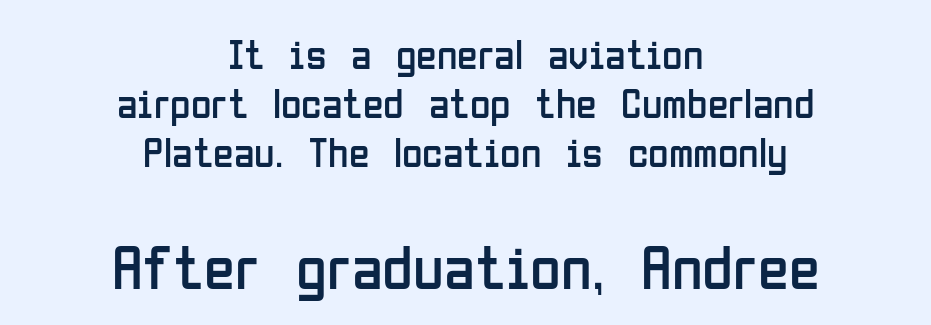
The image shows 63 px regular-weight, condensed sans-serif type, upright; set centered, line spacing 1.17x, normal letter spacing, not underlined; the second (bottom) block is 1.5x larger; low stroke contrast and a medium x-height.
